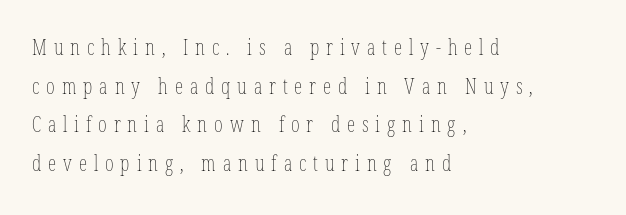
Q: Is the text bold? A: No.
Q: Is the text italic (slanted)? A: No, it is upright.
Q: Is the text underlined? A: No.
Q: How is the paragraph aligned? A: Left-aligned.
Q: Is the spacing between letters normal or unusually wide? A: Unusually wide.
